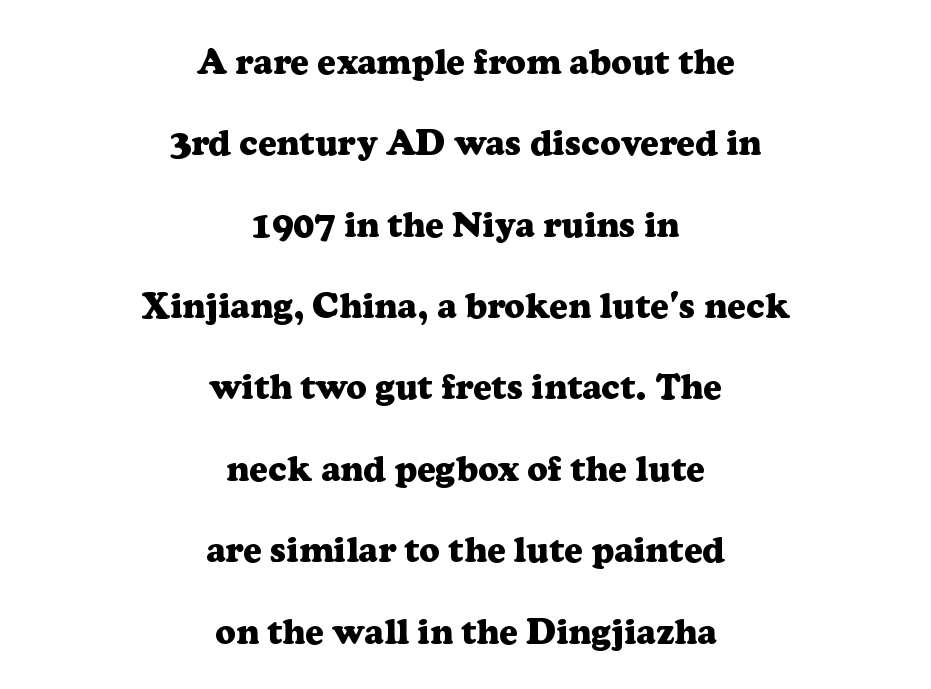
{"serif": "yes", "italic": "no", "bold": "yes", "weight": "heavy", "width": "normal", "stroke_contrast": "low", "x_height": "medium", "monospaced": "no", "underline": "no", "align": "center", "line_spacing": "loose", "line_spacing_ratio": 2.26, "letter_spacing": "normal", "letter_spacing_em": 0.0, "glyph_px": 36}
